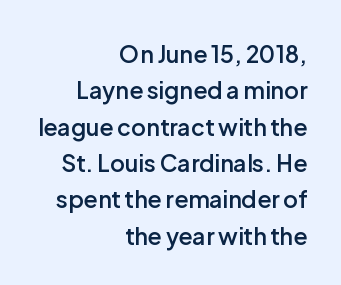
One glance says typical: line gaps are just what's usual. Caption: multi-line text, flush right, ragged left. The rendering keeps characters at their native spacing. The gap between lines stays unmarked. Students, this is semibold: more ink than regular, less than bold. Is there any slant? The stems are plumb.
